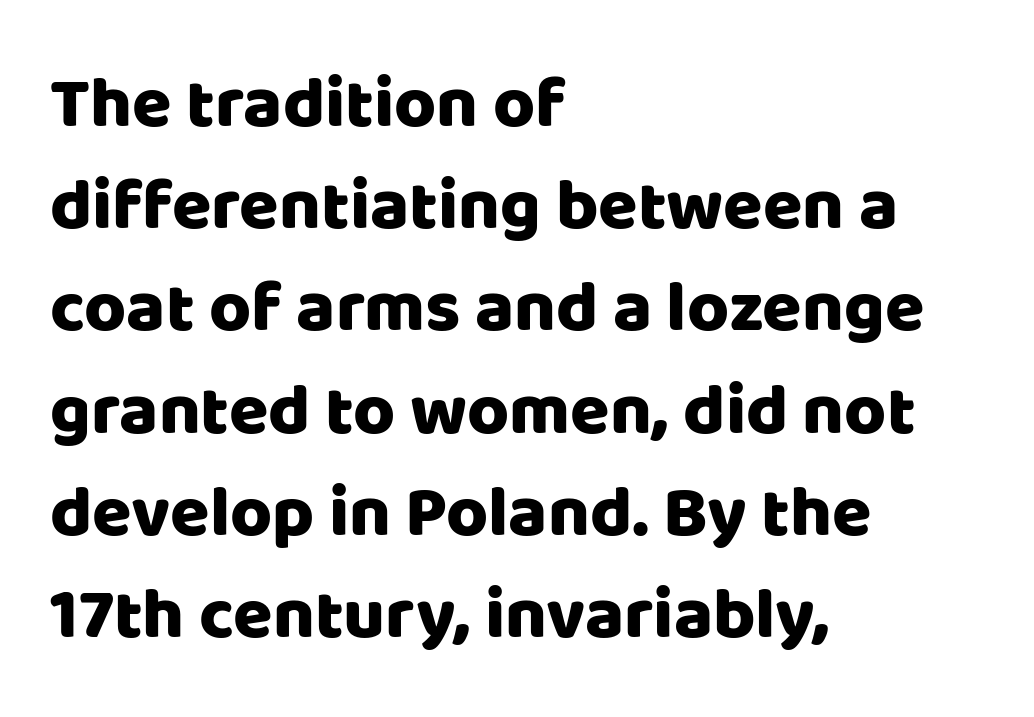
The image shows 72 px sans-serif type, upright; set left-aligned, normal line spacing (1.42x), normal letter spacing, not underlined; low stroke contrast and a large x-height.
